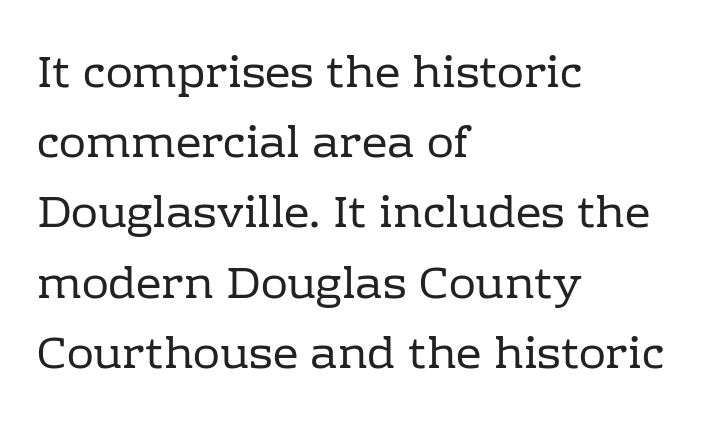
{"serif": "yes", "italic": "no", "bold": "no", "weight": "regular", "width": "normal", "stroke_contrast": "low", "x_height": "medium", "monospaced": "no", "underline": "no", "align": "left", "line_spacing": "normal", "line_spacing_ratio": 1.56, "letter_spacing": "normal", "letter_spacing_em": 0.0, "glyph_px": 45}
